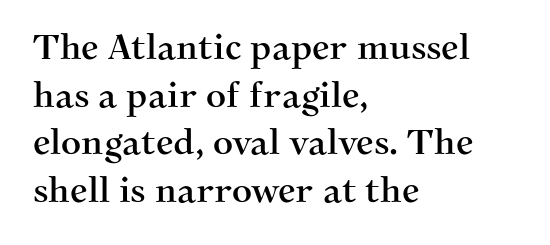
{"serif": "yes", "italic": "no", "width": "normal", "stroke_contrast": "medium", "x_height": "medium", "monospaced": "no", "underline": "no", "align": "left", "line_spacing": "normal", "line_spacing_ratio": 1.36, "letter_spacing": "normal", "letter_spacing_em": 0.0, "glyph_px": 35}
